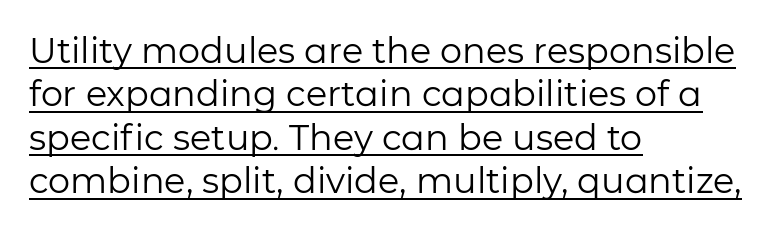
Q: Is the text bold? A: No.
Q: Is the text italic (slanted)? A: No, it is upright.
Q: Is the typeface a serif or a sans-serif typeface? A: Sans-serif.
Q: Is the text underlined? A: Yes.
Q: How is the paragraph aligned? A: Left-aligned.
Q: Is the spacing between letters normal or unusually wide? A: Normal.
Q: Width (condensed, normal, or wide)? A: Normal.
Q: Stroke contrast? A: Low.
Q: x-height? A: Medium.
Q: Monospaced? A: No.
